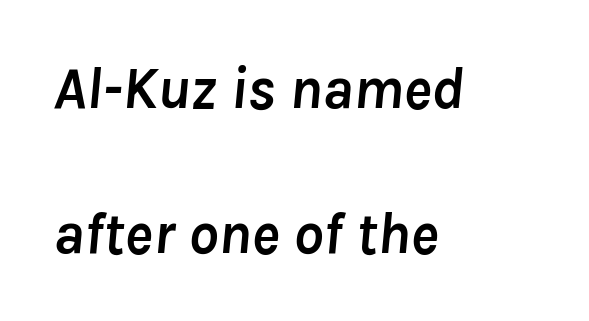
Q: Is the text bold? A: Yes.
Q: Is the text italic (slanted)? A: Yes, it leans right by about 8 degrees.
Q: Is the text underlined? A: No.
Q: How is the paragraph aligned? A: Left-aligned.
Q: Is the spacing between letters normal or unusually wide? A: Normal.
Q: Is the spacing between lines tight, normal or loose? A: Loose.
Q: Width (condensed, normal, or wide)? A: Normal.
Q: Stroke contrast? A: Low.
Q: x-height? A: Medium.
Q: Monospaced? A: No.
